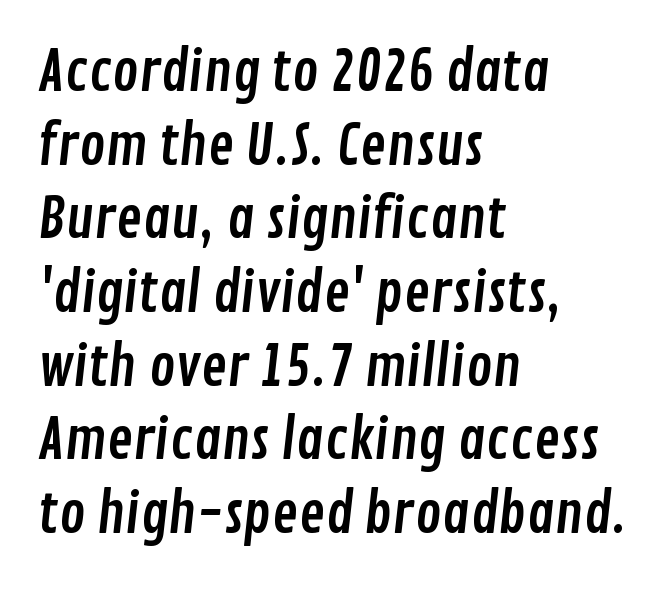
The image shows 55 px condensed sans-serif type; set left-aligned, normal line spacing (1.34x), normal letter spacing, not underlined; low stroke contrast and a medium x-height.
